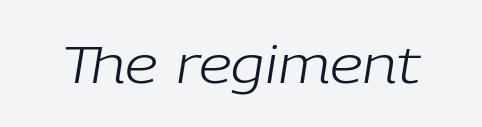
The image shows 52 px light type, italic (leaning right); set normal letter spacing, not underlined; low stroke contrast and a medium x-height.
